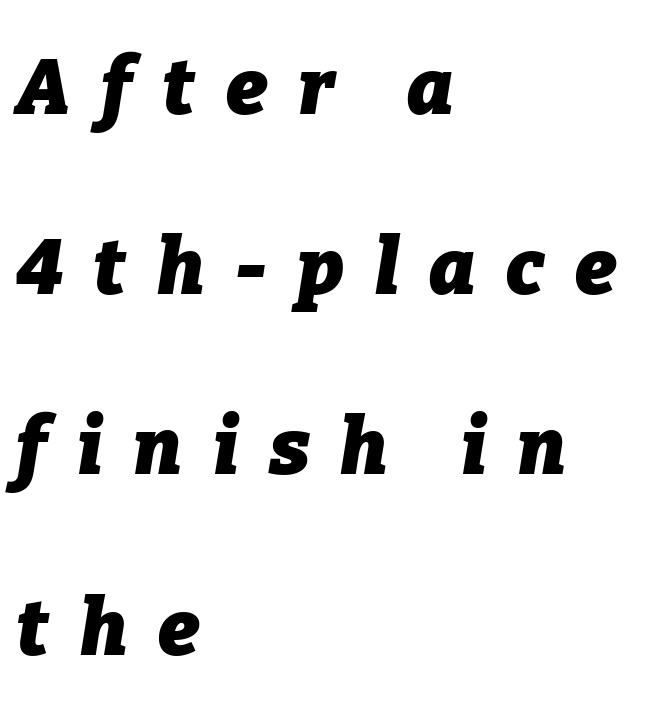
{"italic": "yes", "lean": "right", "slant_degrees": 9, "bold": "yes", "weight": "heavy", "width": "normal", "stroke_contrast": "low", "x_height": "medium", "monospaced": "no", "underline": "no", "align": "left", "line_spacing": "loose", "line_spacing_ratio": 2.31, "letter_spacing": "wide", "letter_spacing_em": 0.39, "glyph_px": 78}
